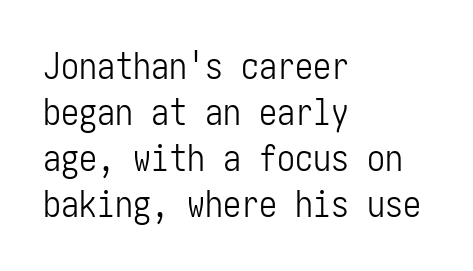
{"serif": "no", "italic": "no", "bold": "no", "weight": "light", "width": "condensed", "stroke_contrast": "low", "x_height": "medium", "underline": "no", "align": "left", "line_spacing": "normal", "line_spacing_ratio": 1.28, "letter_spacing": "normal", "letter_spacing_em": 0.0, "glyph_px": 36}
